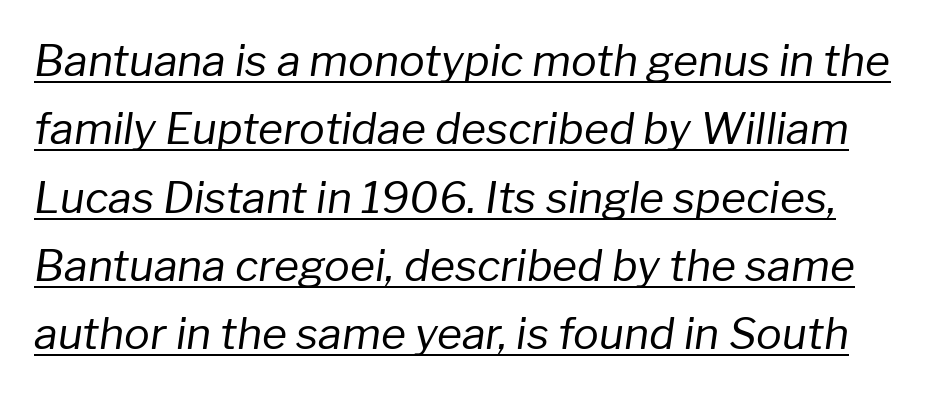
The image shows 43 px regular-weight type, italic (leaning right); set normal line spacing (1.59x), normal letter spacing, underlined; low stroke contrast and a medium x-height.
